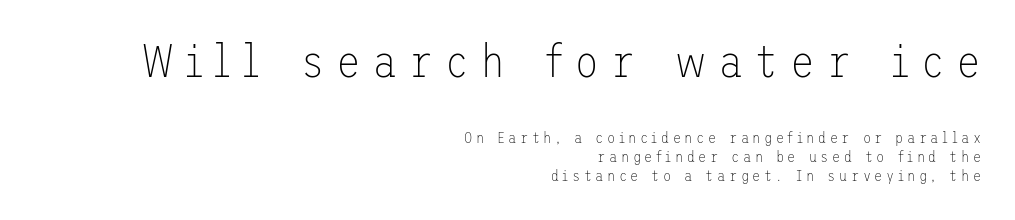
The image shows 46 px thin sans-serif type, upright; set right-aligned, normal line spacing (1.27x), unusually wide letter spacing (+0.23 em), not underlined; the first (top) block is 3.07x larger; low stroke contrast and a medium x-height.
